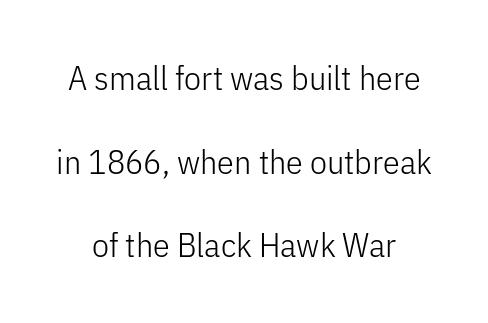
The image shows 34 px light, condensed sans-serif type, upright; set loose line spacing (2.46x), normal letter spacing, not underlined; low stroke contrast and a medium x-height.
